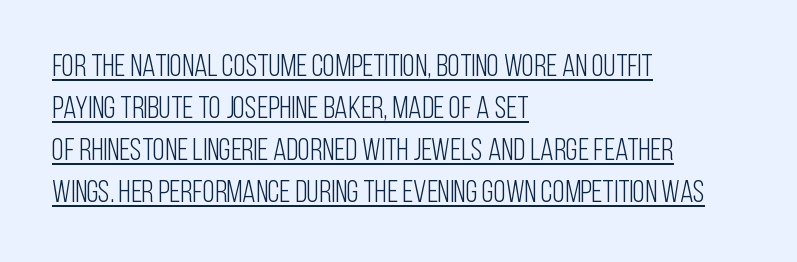
The image shows 31 px light, condensed sans-serif type, upright; set left-aligned, normal line spacing (1.35x), normal letter spacing, underlined; low stroke contrast and a large x-height.
